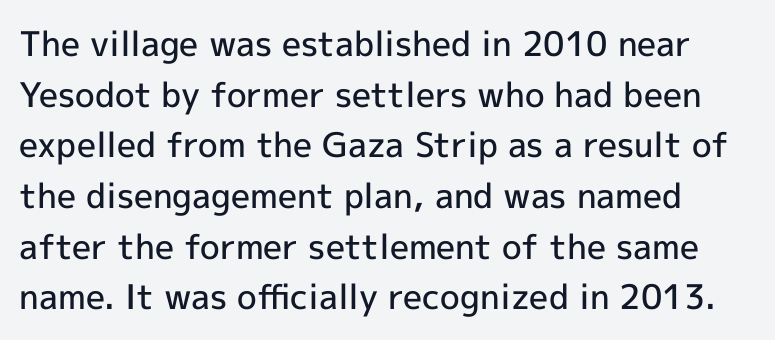
Q: Is the text bold? A: Semi-bold.
Q: Is the text italic (slanted)? A: No, it is upright.
Q: Is the typeface a serif or a sans-serif typeface? A: Sans-serif.
Q: Is the text underlined? A: No.
Q: Is the spacing between letters normal or unusually wide? A: Normal.
Q: Is the spacing between lines tight, normal or loose? A: Normal.
Q: Width (condensed, normal, or wide)? A: Normal.
Q: x-height? A: Medium.
Q: Monospaced? A: No.
